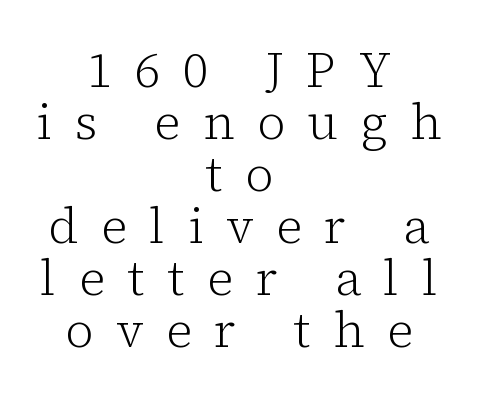
The letters stand straight up with perfectly vertical stems. Whoever set this chose condensed vertical rhythm over breathing room. Neither beginnings nor endings align; midpoints do. Letters have the restrained weight of plain body copy at most.
